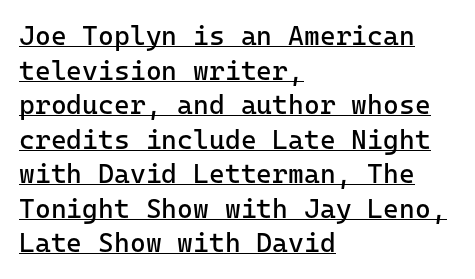
The image shows 27 px text type, upright; set left-aligned, normal line spacing (1.28x), normal letter spacing, underlined.
